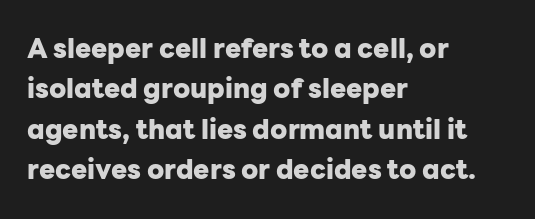
{"italic": "no", "bold": "yes", "underline": "no", "align": "left", "line_spacing": "normal", "line_spacing_ratio": 1.5, "letter_spacing": "normal", "letter_spacing_em": 0.0, "glyph_px": 27}
